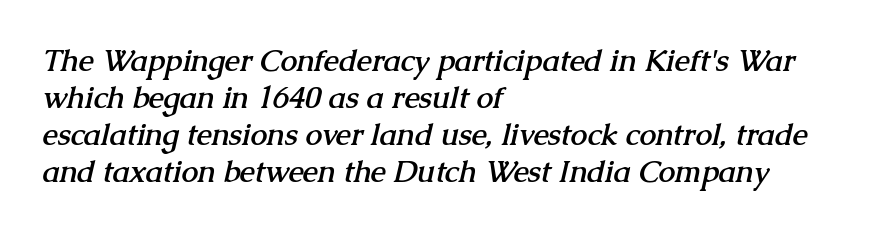
The image shows 30 px semibold serif type; set left-aligned, line spacing 1.23x, normal letter spacing, not underlined; medium stroke contrast and a medium x-height.
